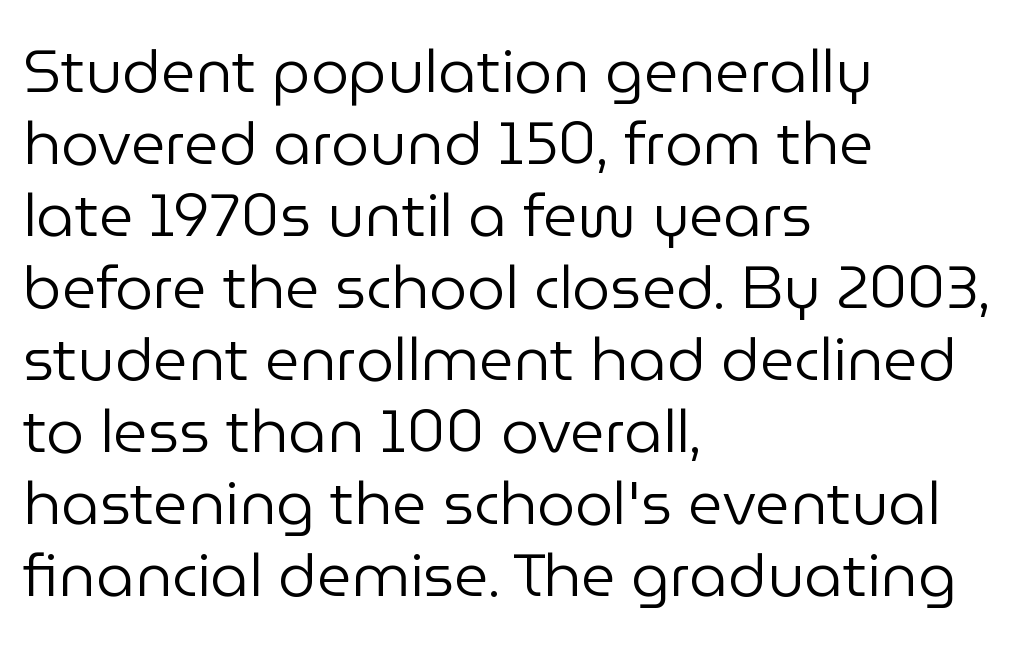
{"serif": "no", "italic": "no", "bold": "no", "weight": "regular", "width": "normal", "stroke_contrast": "low", "x_height": "medium", "monospaced": "no", "underline": "no", "align": "left", "line_spacing_ratio": 1.2, "letter_spacing": "normal", "letter_spacing_em": 0.0, "glyph_px": 60}
